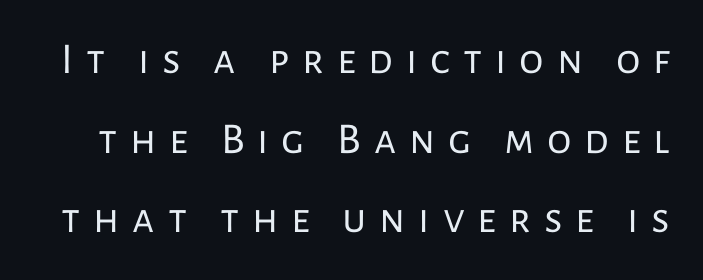
Q: Is the text bold? A: No.
Q: Is the text italic (slanted)? A: No, it is upright.
Q: Is the typeface a serif or a sans-serif typeface? A: Sans-serif.
Q: Is the text underlined? A: No.
Q: Is the spacing between letters normal or unusually wide? A: Unusually wide.
Q: Width (condensed, normal, or wide)? A: Normal.
Q: Stroke contrast? A: Low.
Q: x-height? A: Medium.
Q: Monospaced? A: No.
